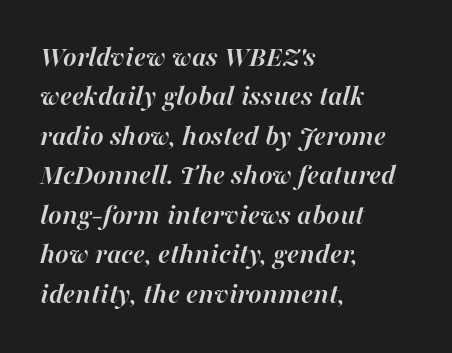
Chunky letters — that's bold for sure. Compared with typical paragraphs, the rows here are spaced about the same. Think of a printed novel: that variable character pitch is what you see here. The paragraph shown leans on its left margin.
